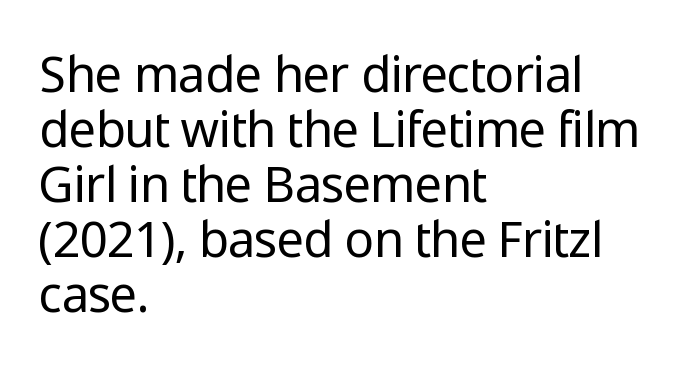
{"serif": "no", "italic": "no", "bold": "no", "weight": "regular", "width": "normal", "stroke_contrast": "low", "x_height": "medium", "monospaced": "no", "underline": "no", "align": "left", "line_spacing": "tight", "line_spacing_ratio": 1.12, "letter_spacing": "normal", "letter_spacing_em": 0.0, "glyph_px": 49}
